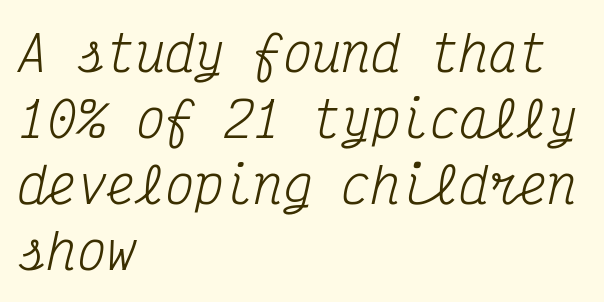
Q: Is the text bold? A: No.
Q: Is the text italic (slanted)? A: Yes, it leans right by about 12 degrees.
Q: Is the typeface a serif or a sans-serif typeface? A: Serif.
Q: Is the text underlined? A: No.
Q: How is the paragraph aligned? A: Left-aligned.
Q: Is the spacing between letters normal or unusually wide? A: Normal.
Q: Is the spacing between lines tight, normal or loose? A: Normal.
Q: Width (condensed, normal, or wide)? A: Condensed.
Q: Stroke contrast? A: Medium.
Q: x-height? A: Medium.
Q: Monospaced? A: Yes.
